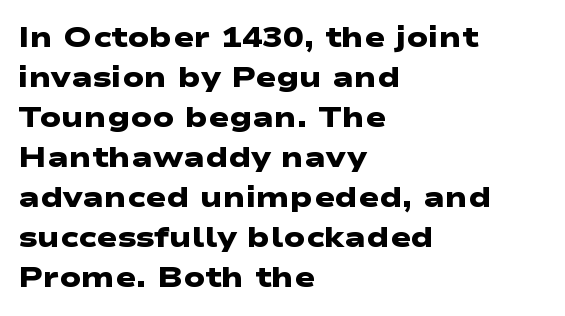
Q: Is the text bold? A: Yes.
Q: Is the typeface a serif or a sans-serif typeface? A: Sans-serif.
Q: Is the text underlined? A: No.
Q: How is the paragraph aligned? A: Left-aligned.
Q: Is the spacing between letters normal or unusually wide? A: Normal.
Q: Is the spacing between lines tight, normal or loose? A: Normal.
Q: Width (condensed, normal, or wide)? A: Wide.
Q: Stroke contrast? A: Low.
Q: x-height? A: Medium.
Q: Monospaced? A: No.
